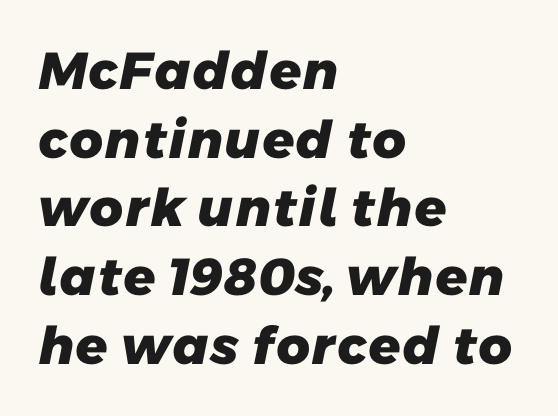
Typeset ragged right — the left edge is the straight one. Reading down the column, the eye jumps a familiar distance to each next line. These lines are composed in type without serifs. Bare-footed words on every line. I'd describe the lettering as bold — thick and assertive. This sample has the flowing, uneven cadence of proportional lettering.
